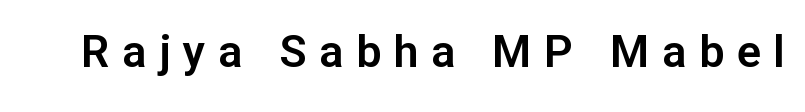
{"serif": "no", "italic": "no", "width": "normal", "stroke_contrast": "low", "x_height": "medium", "monospaced": "no", "underline": "no", "letter_spacing": "wide", "letter_spacing_em": 0.28, "glyph_px": 45}
